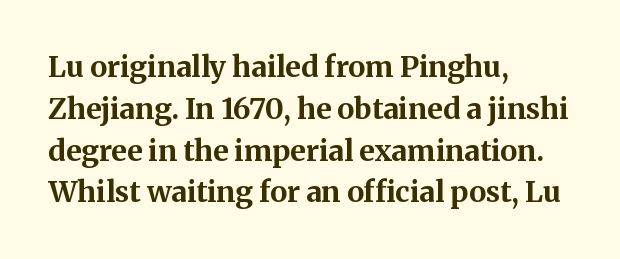
Q: Is the text bold? A: Yes.
Q: Is the text italic (slanted)? A: No, it is upright.
Q: Is the typeface a serif or a sans-serif typeface? A: Serif.
Q: Is the text underlined? A: No.
Q: How is the paragraph aligned? A: Left-aligned.
Q: Is the spacing between letters normal or unusually wide? A: Normal.
Q: Is the spacing between lines tight, normal or loose? A: Normal.
Q: Width (condensed, normal, or wide)? A: Normal.
Q: Stroke contrast? A: Medium.
Q: x-height? A: Medium.
Q: Monospaced? A: No.
